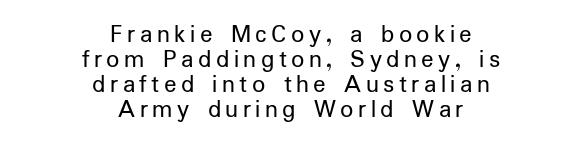
{"italic": "no", "bold": "no", "underline": "no", "align": "center", "line_spacing": "tight", "line_spacing_ratio": 0.96, "glyph_px": 26}
